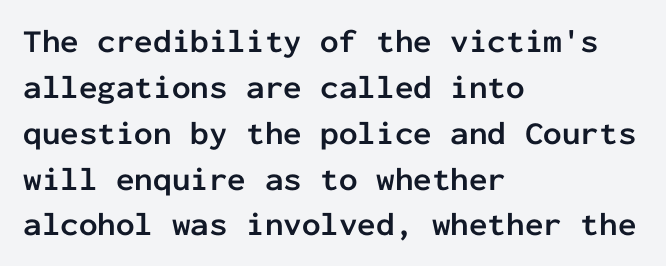
{"serif": "no", "italic": "no", "bold": "yes", "weight": "semibold", "width": "normal", "stroke_contrast": "low", "x_height": "medium", "monospaced": "yes", "underline": "no", "align": "left", "line_spacing": "normal", "line_spacing_ratio": 1.39, "letter_spacing": "normal", "letter_spacing_em": 0.0, "glyph_px": 33}
